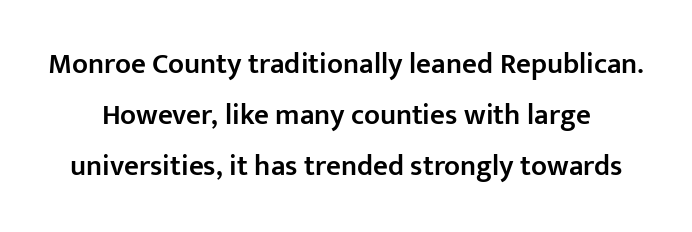
How are the letters spaced? Ordinarily, with no added tracking. Spacing verdict: proportional, widths tailored to each character. Stems and bowls a touch heavier than normal — semibold. In terms of posture, this sample is upright. The designer went with a sans here, leaving each stem footless. The baseline area is clear.
